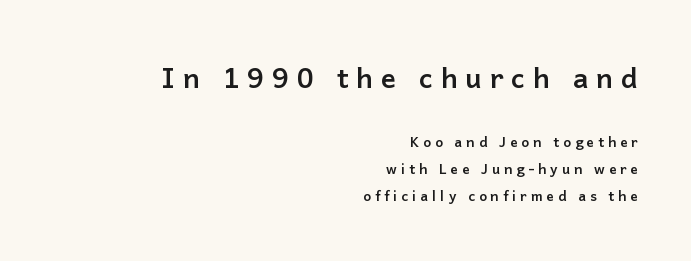
Pretty heavy lettering here — definitely bold. Caption: upper text group enlarged, lower text group reduced. Vertical strokes here are truly vertical. Looks like regular typesetting: each glyph gets only the width it needs. A typesetter would call this leading open, well beyond the default. Look at the bottom of the vertical strokes: they stop flat, with no serifs.
